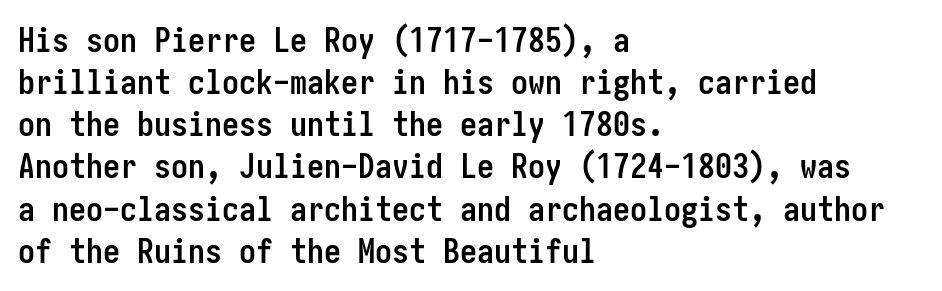
{"serif": "no", "italic": "no", "bold": "yes", "weight": "semibold", "width": "condensed", "stroke_contrast": "low", "x_height": "medium", "underline": "no", "align": "left", "line_spacing_ratio": 1.24, "letter_spacing": "normal", "letter_spacing_em": 0.0, "glyph_px": 34}
